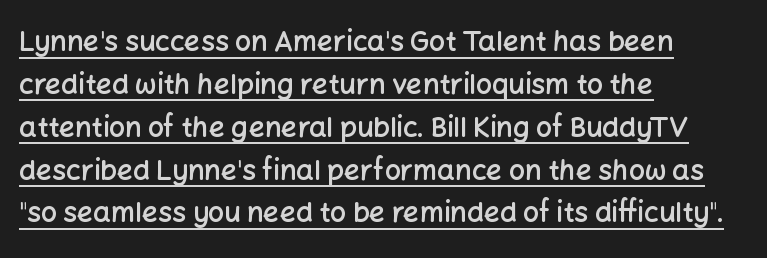
The passage shown is typeset with a sans-serif family. Like a heading marked for emphasis, these lines bear an underscore. Each line starts at the same left margin while the right side varies. The sample has been set in demibold, a notch under bold. Each letter keeps its own natural width here, so spacing adapts to shape. If you drew a line through each stem, it would be perfectly vertical.
